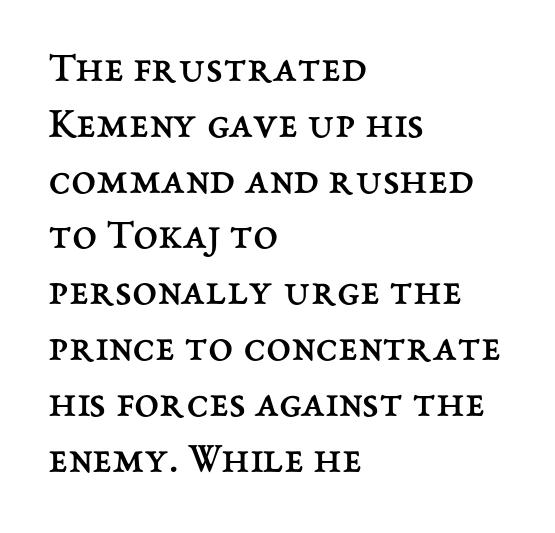
Q: Is the text bold? A: No.
Q: Is the text italic (slanted)? A: No, it is upright.
Q: Is the text underlined? A: No.
Q: How is the paragraph aligned? A: Left-aligned.
Q: Is the spacing between letters normal or unusually wide? A: Normal.
Q: Width (condensed, normal, or wide)? A: Normal.
Q: Stroke contrast? A: Medium.
Q: x-height? A: Medium.
Q: Monospaced? A: No.
